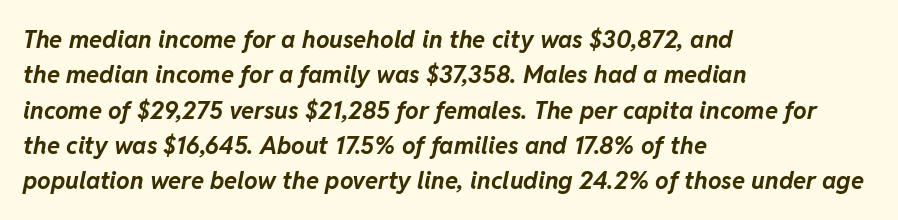
The text carries the slant typical of an italic or oblique font. Does the leading feel generous? No, just average. A classic flush-left, rag-right setting is used for this passage. The typesetting leans heavy: a genuine bold. Spacing between characters is what you'd get straight out of the box.
